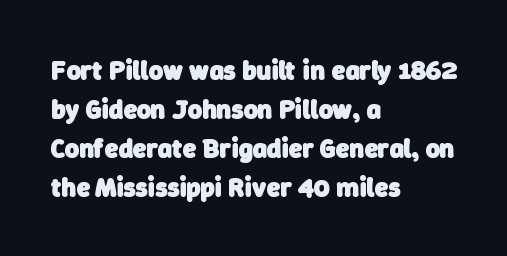
{"bold": "yes", "underline": "no", "align": "left", "line_spacing": "normal", "line_spacing_ratio": 1.44, "letter_spacing": "normal", "letter_spacing_em": 0.0, "glyph_px": 27}
